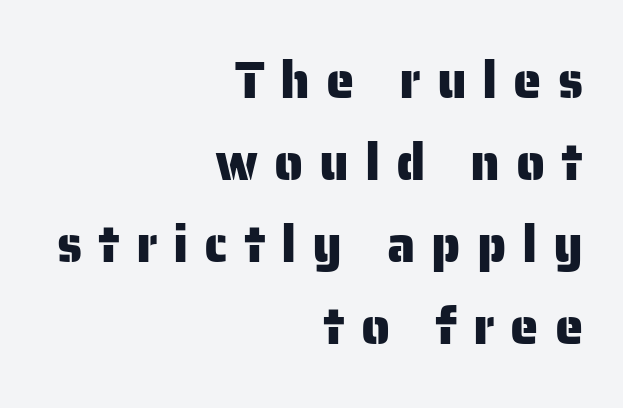
The image shows 51 px sans-serif type, upright; set right-aligned, normal line spacing (1.61x), unusually wide letter spacing (+0.31 em), not underlined; low stroke contrast and a medium x-height.
